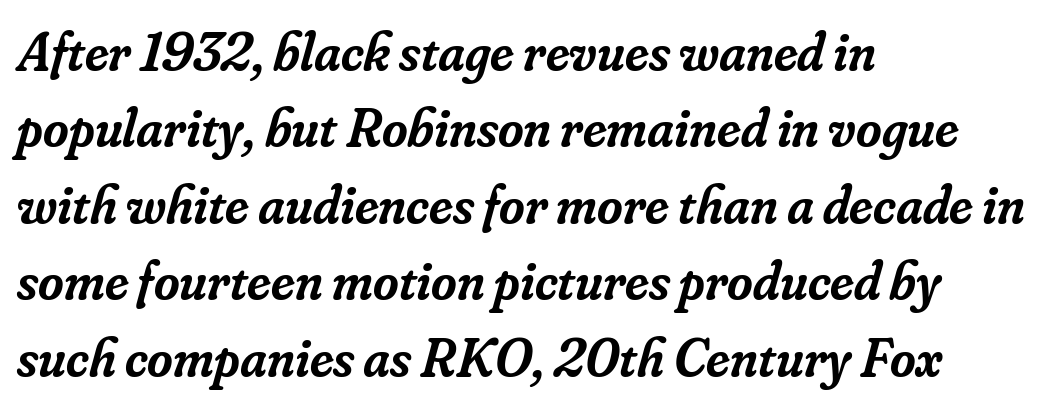
{"serif": "yes", "italic": "yes", "lean": "right", "slant_degrees": 16, "bold": "semi", "weight": "semibold", "width": "normal", "stroke_contrast": "low", "x_height": "small", "monospaced": "no", "underline": "no", "align": "left", "line_spacing": "normal", "line_spacing_ratio": 1.39, "letter_spacing": "normal", "letter_spacing_em": 0.0, "glyph_px": 55}
